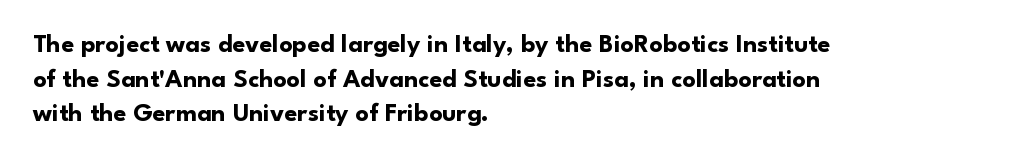
Q: Is the text bold? A: Yes.
Q: Is the text italic (slanted)? A: No, it is upright.
Q: Is the text underlined? A: No.
Q: How is the paragraph aligned? A: Left-aligned.
Q: Is the spacing between letters normal or unusually wide? A: Normal.
Q: Is the spacing between lines tight, normal or loose? A: Normal.
